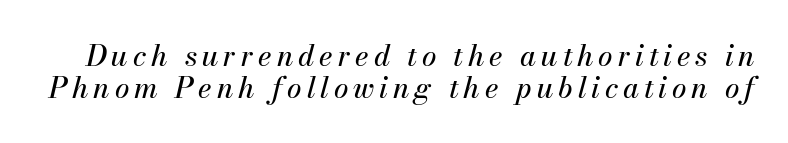
Does the leading feel generous? Not at all — it's pinched. The foot of each line stays bare and open. The rendering uses natural spacing where letterforms have individual widths. When letters slant like this, we call the style italic.
